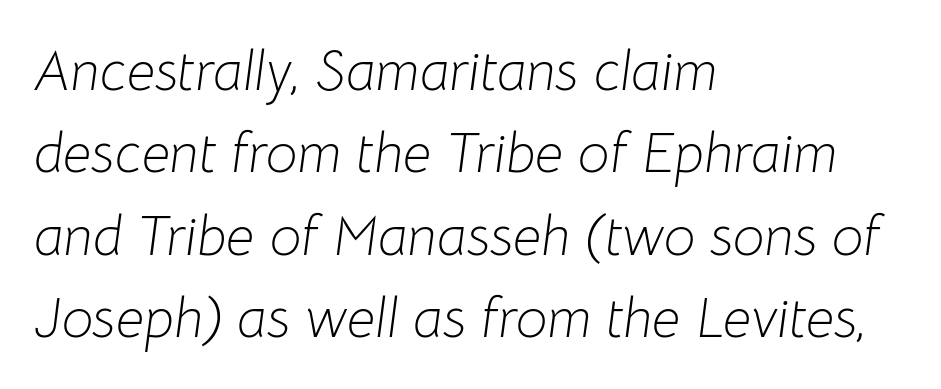
This sample has the flowing, uneven cadence of proportional lettering. Letter spacing: default. Does the leading feel generous? No, just average. No heavy texture on the line: the type isn't bold. Compared with a centered layout, this one pins lines to the left instead.
